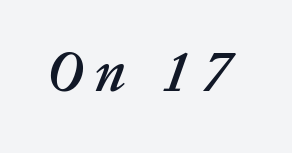
The image shows 58 px text type, italic (leaning right); set unusually wide letter spacing (+0.2 em), not underlined; low stroke contrast and a medium x-height.
